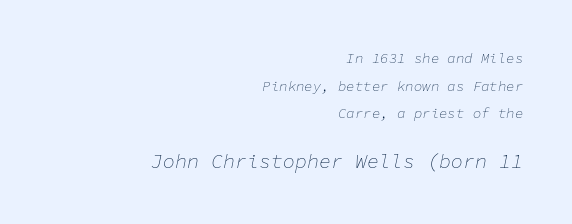
{"italic": "yes", "lean": "right", "slant_degrees": 11, "bold": "no", "underline": "no", "align": "right", "line_spacing": "loose", "line_spacing_ratio": 1.98, "letter_spacing": "normal", "letter_spacing_em": 0.0, "larger_block": "second", "size_ratio": 1.43, "glyph_px": 20}
